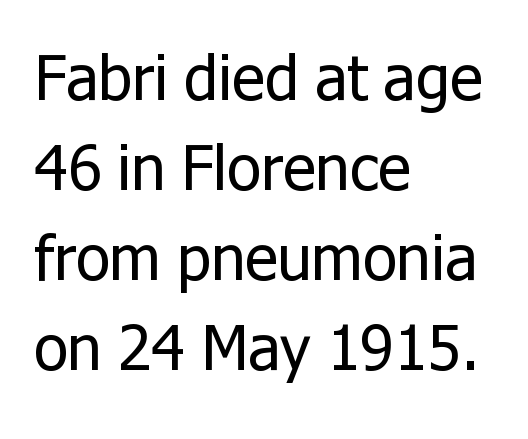
Stroke mass is kept to a normal reading level or below. Letterform terminals end flat and unadorned throughout the passage. The space between consecutive lines is moderate. Spacing verdict: proportional, widths tailored to each character.
